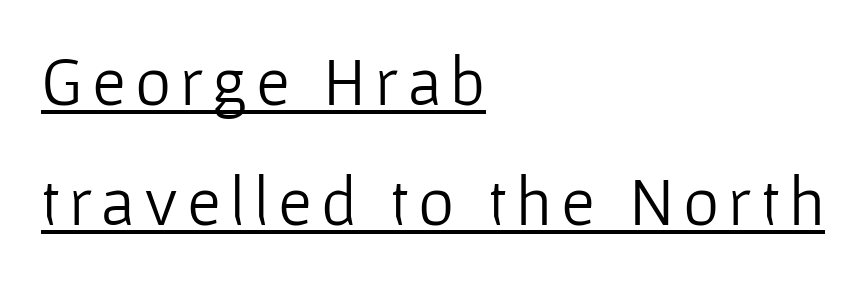
{"serif": "no", "italic": "no", "bold": "no", "weight": "light", "width": "normal", "stroke_contrast": "low", "x_height": "medium", "monospaced": "no", "underline": "yes", "align": "left", "line_spacing_ratio": 1.74, "glyph_px": 69}
